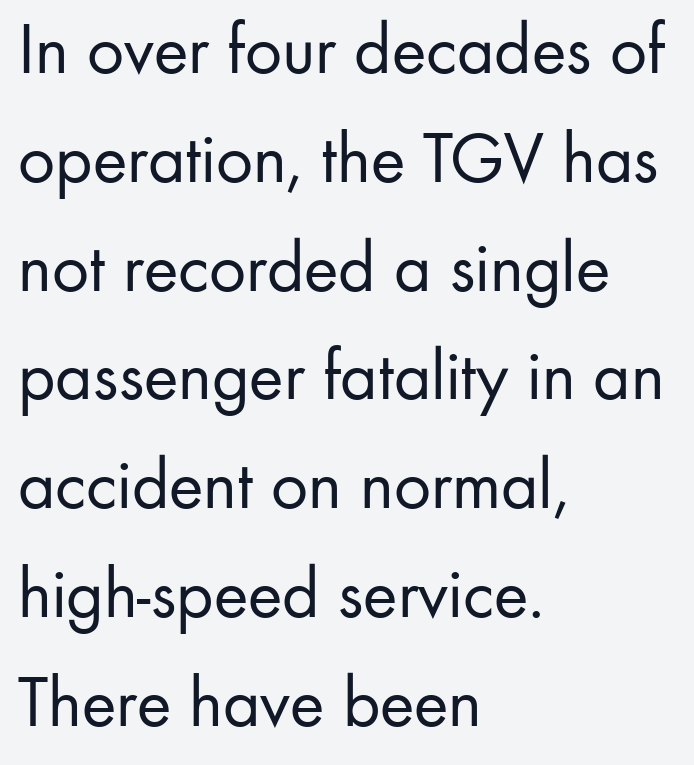
The image shows 73 px regular-weight sans-serif type, upright; set left-aligned, normal line spacing (1.49x), normal letter spacing, not underlined; low stroke contrast and a small x-height.
